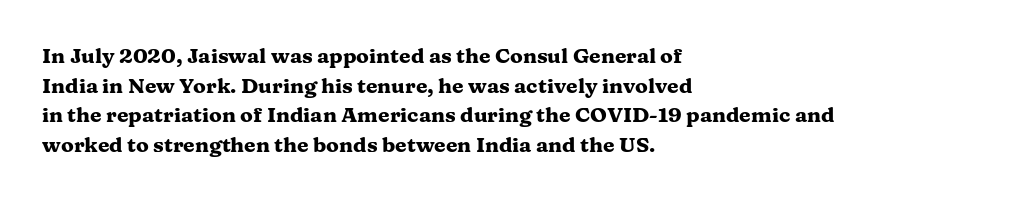
Q: Is the text bold? A: Yes.
Q: Is the text italic (slanted)? A: No, it is upright.
Q: Is the text underlined? A: No.
Q: How is the paragraph aligned? A: Left-aligned.
Q: Is the spacing between letters normal or unusually wide? A: Normal.
Q: Is the spacing between lines tight, normal or loose? A: Normal.
